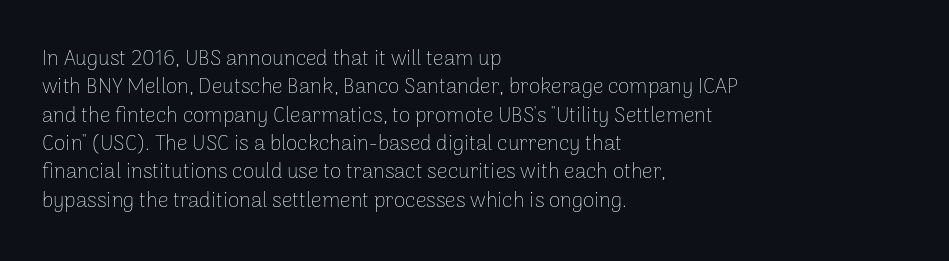
The image shows 21 px text type, upright; set left-aligned, normal line spacing (1.35x), normal letter spacing, not underlined.
